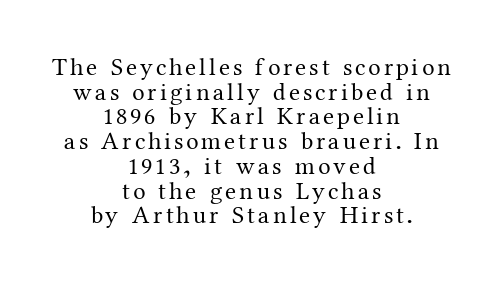
The passage shown stacks its lines with hardly any gap. This rendering uses center alignment, leaving both contours irregular but symmetric. Unlike italic type, these characters show no tilt at all. Lines of text with bare space underneath.
